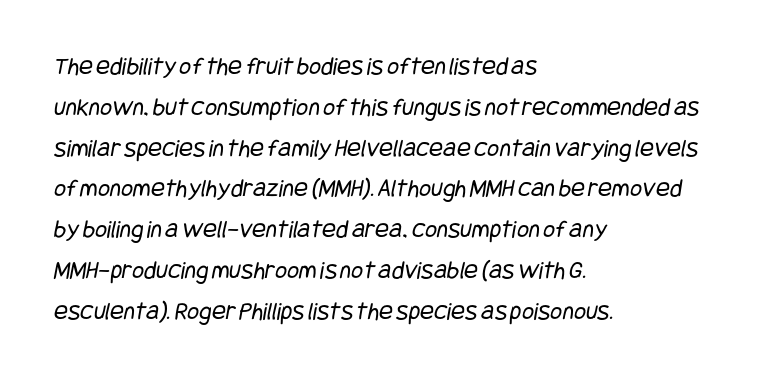
The passage shown stacks its lines at a standard gap. The characters are drawn with everyday or finer stroke widths. Line starts are locked; line ends wander. A typesetter would call this zero additional tracking. The zone under the glyphs is completely vacant.
